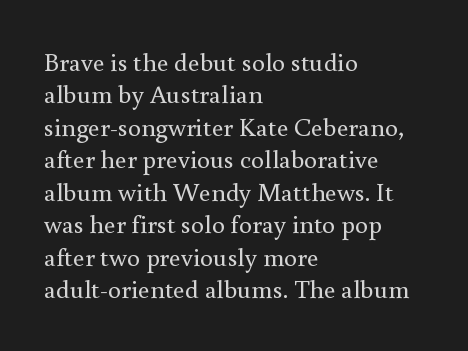
Q: Is the text bold? A: No.
Q: Is the text italic (slanted)? A: No, it is upright.
Q: Is the text underlined? A: No.
Q: How is the paragraph aligned? A: Left-aligned.
Q: Is the spacing between letters normal or unusually wide? A: Normal.
Q: Is the spacing between lines tight, normal or loose? A: Normal.
